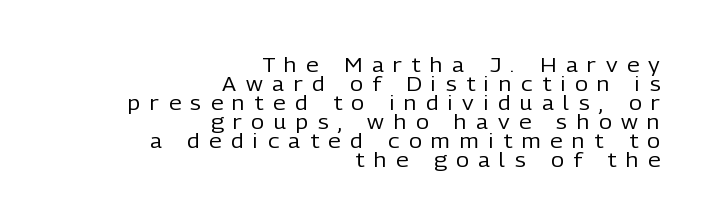
Every character sits straight up, as roman type does. A clean baseline with only descenders dipping below it. One-word summary of the alignment: right. Summary of vertical rhythm: compact, with narrow interline spacing. Look at the tracking — it's clearly loosened, letters drifting apart. Nothing heavy about these letters — not bold at all.
